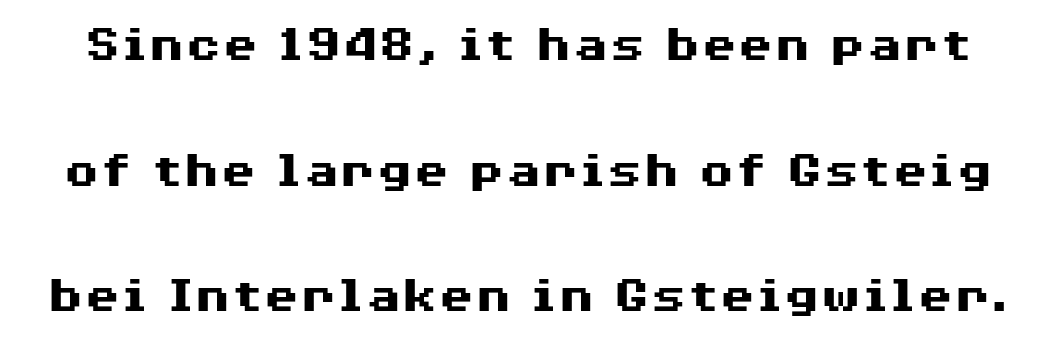
The image shows 53 px heavy, wide sans-serif type, upright; set loose line spacing (2.37x), normal letter spacing, not underlined; medium stroke contrast and a medium x-height.
